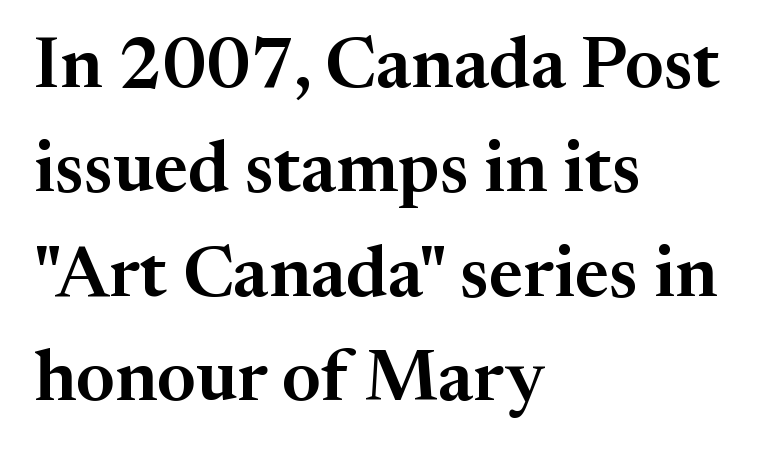
The image shows 72 px serif type, upright; set left-aligned, normal line spacing (1.45x), normal letter spacing, not underlined; medium stroke contrast and a medium x-height.
